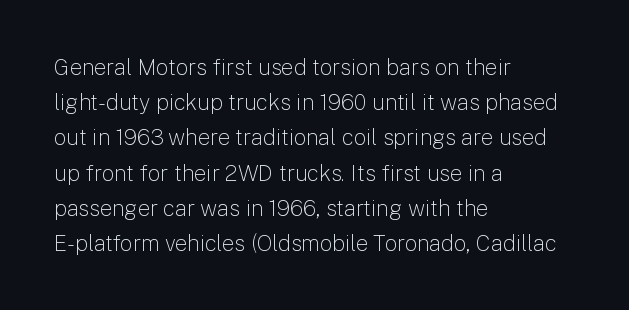
{"italic": "no", "bold": "no", "underline": "no", "align": "left", "line_spacing": "normal", "line_spacing_ratio": 1.6, "letter_spacing": "normal", "letter_spacing_em": 0.0, "glyph_px": 22}
